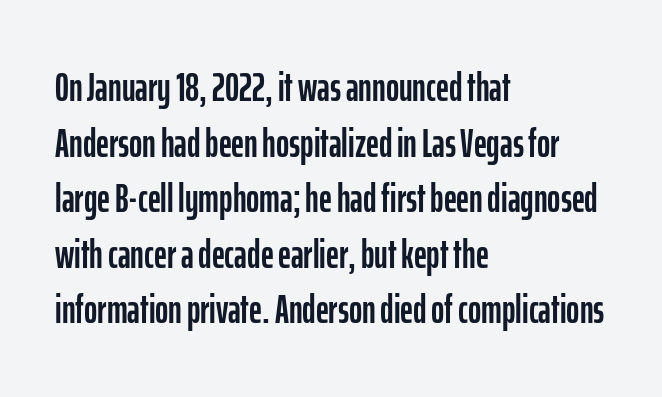
{"serif": "no", "italic": "no", "width": "condensed", "stroke_contrast": "low", "x_height": "medium", "monospaced": "no", "underline": "no", "align": "left", "line_spacing": "normal", "line_spacing_ratio": 1.39, "letter_spacing": "normal", "letter_spacing_em": 0.0, "glyph_px": 40}
